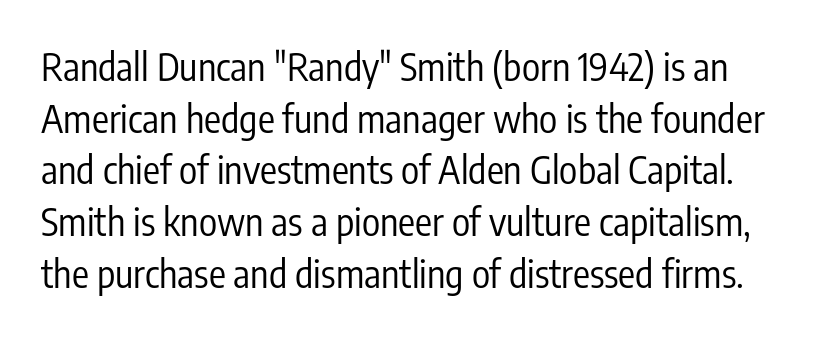
The rendering uses natural spacing where letterforms have individual widths. The specimen omits any rule beneath the text block's lines. Nope, not italic — everything's standing straight. Observe the absence of serifs on each vertical stroke in this sample.
